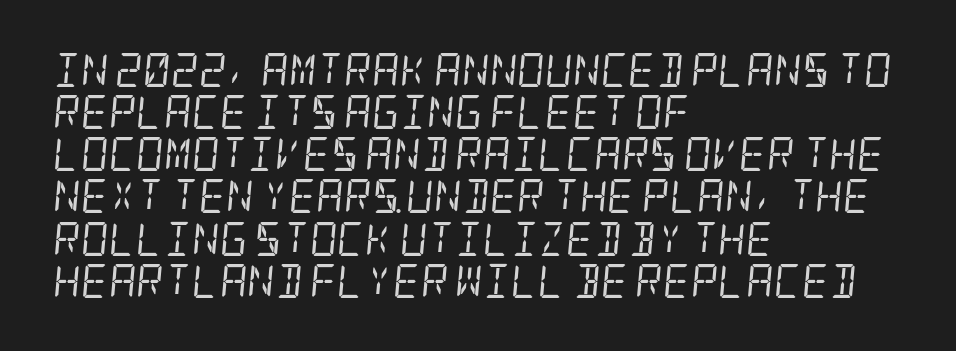
The image shows 34 px regular-weight, condensed serif type, italic (leaning right); set left-aligned, line spacing 1.24x, normal letter spacing, not underlined; low stroke contrast and a large x-height.
